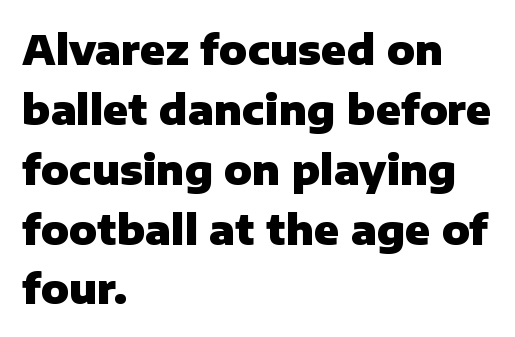
Q: Is the text bold? A: Yes.
Q: Is the text italic (slanted)? A: No, it is upright.
Q: Is the typeface a serif or a sans-serif typeface? A: Sans-serif.
Q: Is the text underlined? A: No.
Q: How is the paragraph aligned? A: Left-aligned.
Q: Is the spacing between letters normal or unusually wide? A: Normal.
Q: Is the spacing between lines tight, normal or loose? A: Normal.
Q: Width (condensed, normal, or wide)? A: Normal.
Q: Stroke contrast? A: Low.
Q: x-height? A: Medium.
Q: Monospaced? A: No.
